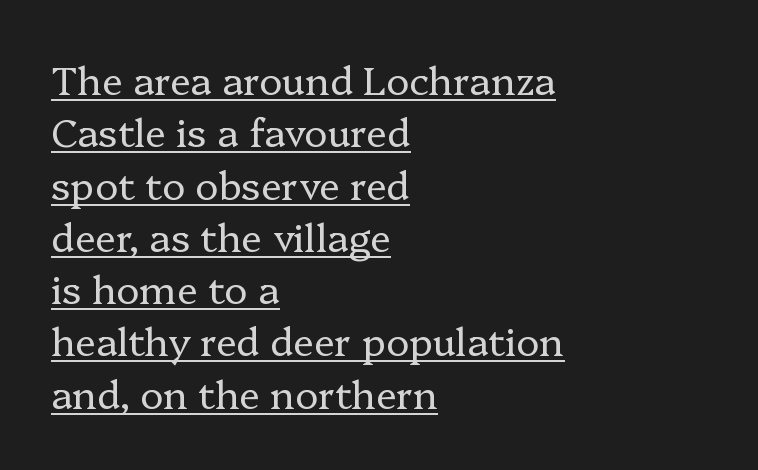
{"serif": "yes", "italic": "no", "bold": "no", "weight": "regular", "width": "normal", "stroke_contrast": "low", "x_height": "medium", "monospaced": "no", "underline": "yes", "align": "left", "line_spacing": "normal", "line_spacing_ratio": 1.34, "letter_spacing": "normal", "letter_spacing_em": 0.0, "glyph_px": 39}
